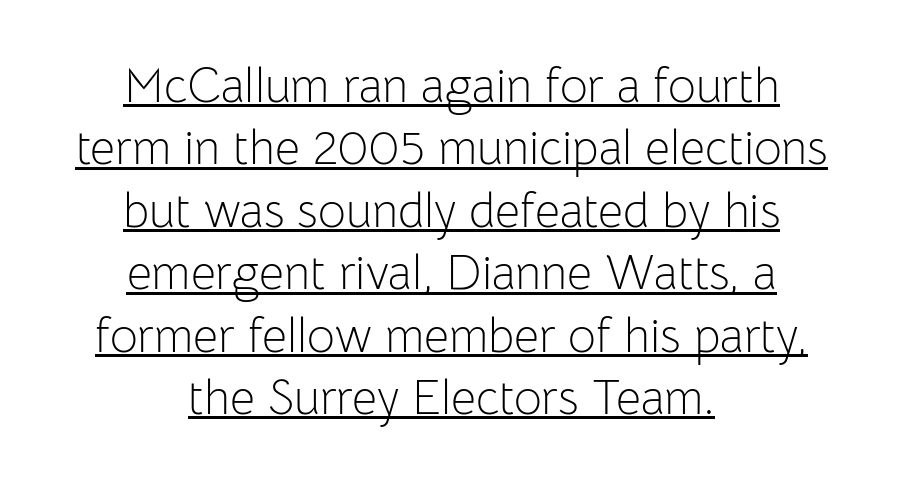
The image shows 48 px light sans-serif type, upright; set centered, normal line spacing (1.3x), normal letter spacing, underlined; low stroke contrast and a medium x-height.
